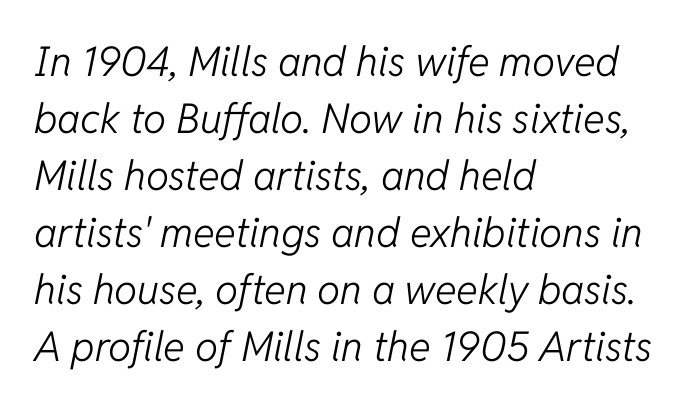
Q: Is the text bold? A: No.
Q: Is the text italic (slanted)? A: Yes, it leans right by about 11 degrees.
Q: Is the text underlined? A: No.
Q: How is the paragraph aligned? A: Left-aligned.
Q: Is the spacing between letters normal or unusually wide? A: Normal.
Q: Is the spacing between lines tight, normal or loose? A: Normal.
Q: Width (condensed, normal, or wide)? A: Normal.
Q: Stroke contrast? A: Low.
Q: x-height? A: Medium.
Q: Monospaced? A: No.
